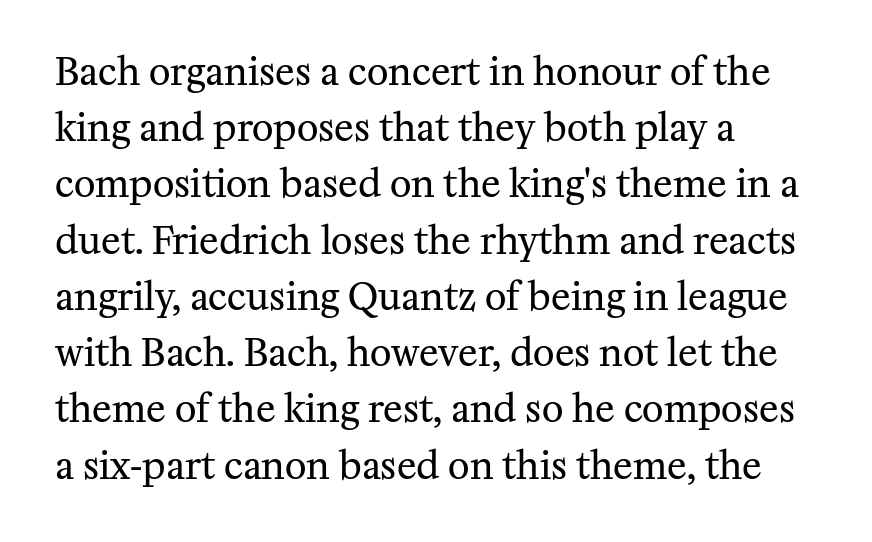
The image shows 37 px regular-weight serif type, upright; set left-aligned, normal line spacing (1.52x), normal letter spacing, not underlined; medium stroke contrast and a medium x-height.
